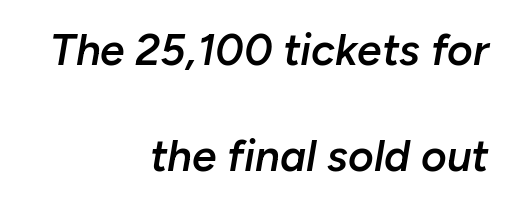
Reading down the column, the eye jumps a long way to each next line. Caption: semibold face, moderately heavy strokes. The font's italic variant was chosen for this text. Varying glyph widths throughout — classic text-font behaviour. Is the block centered? No — it sits flush against the right margin. Only glyphs here, with clear space below each row.
